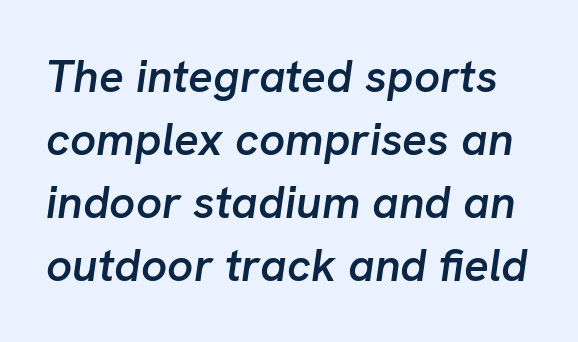
Does the lettering tilt? It does — this is italic. In terms of letterspacing, this is plain default setting. This sample has the flowing, uneven cadence of proportional lettering. How heavy is the stroke? Medium-heavy — a semibold, shy of bold. The words here are not underlined. Leading: standard.
